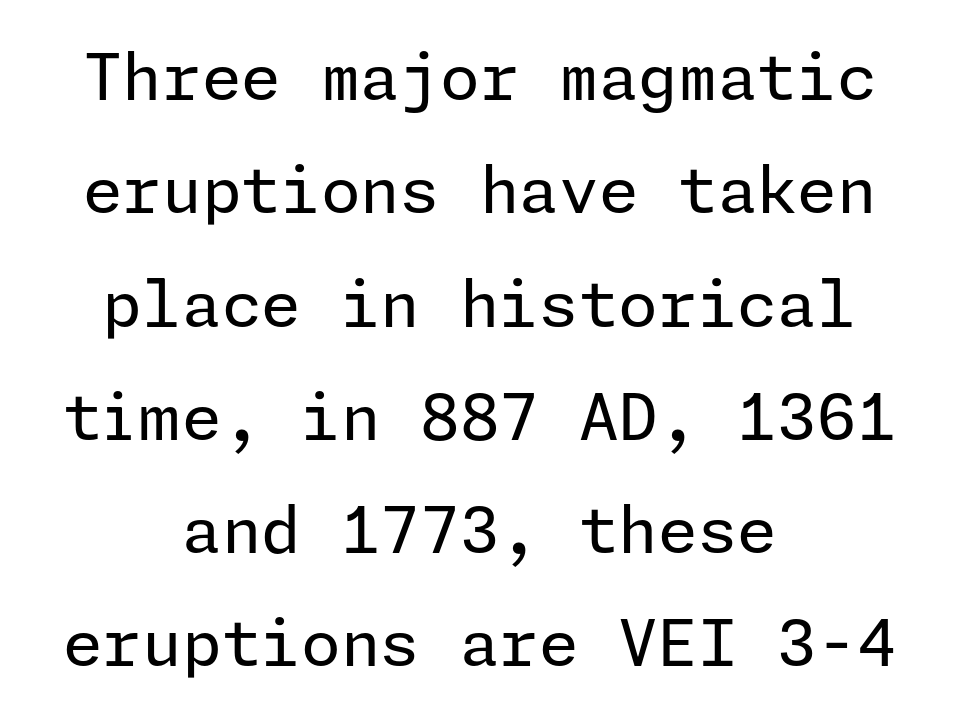
Q: Is the text bold? A: No.
Q: Is the text italic (slanted)? A: No, it is upright.
Q: Is the typeface a serif or a sans-serif typeface? A: Sans-serif.
Q: Is the text underlined? A: No.
Q: How is the paragraph aligned? A: Centered.
Q: Is the spacing between letters normal or unusually wide? A: Normal.
Q: Width (condensed, normal, or wide)? A: Normal.
Q: Stroke contrast? A: Low.
Q: x-height? A: Medium.
